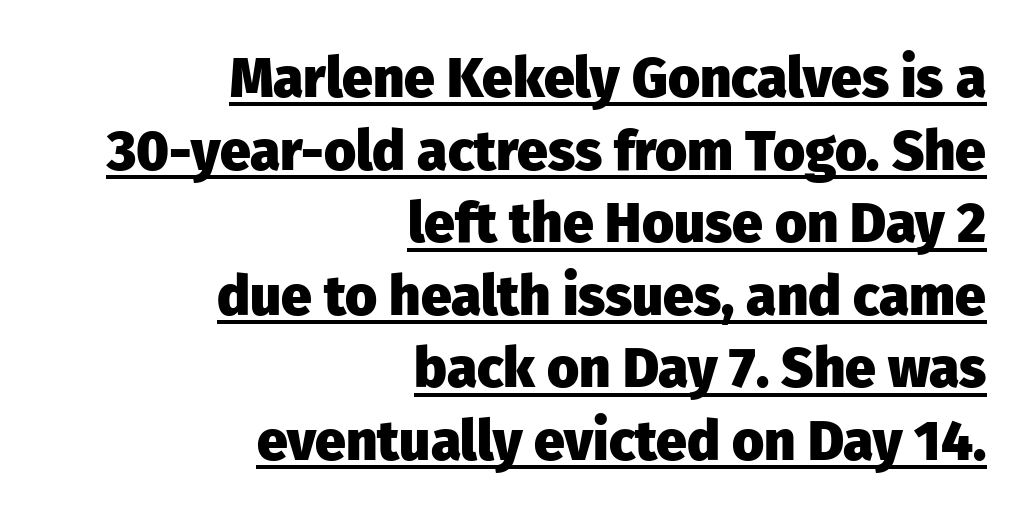
Q: Is the text bold? A: Yes.
Q: Is the text italic (slanted)? A: No, it is upright.
Q: Is the typeface a serif or a sans-serif typeface? A: Sans-serif.
Q: Is the text underlined? A: Yes.
Q: How is the paragraph aligned? A: Right-aligned.
Q: Is the spacing between letters normal or unusually wide? A: Normal.
Q: Is the spacing between lines tight, normal or loose? A: Normal.
Q: Width (condensed, normal, or wide)? A: Normal.
Q: Stroke contrast? A: Low.
Q: x-height? A: Medium.
Q: Monospaced? A: No.
